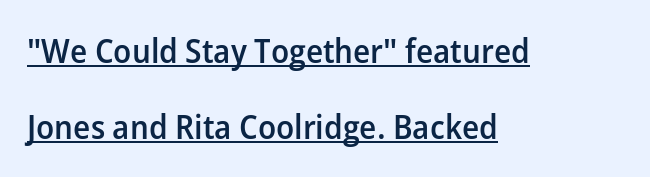
The image shows 34 px semibold sans-serif type, upright; set left-aligned, loose line spacing (2.25x), normal letter spacing, underlined; low stroke contrast and a medium x-height.
